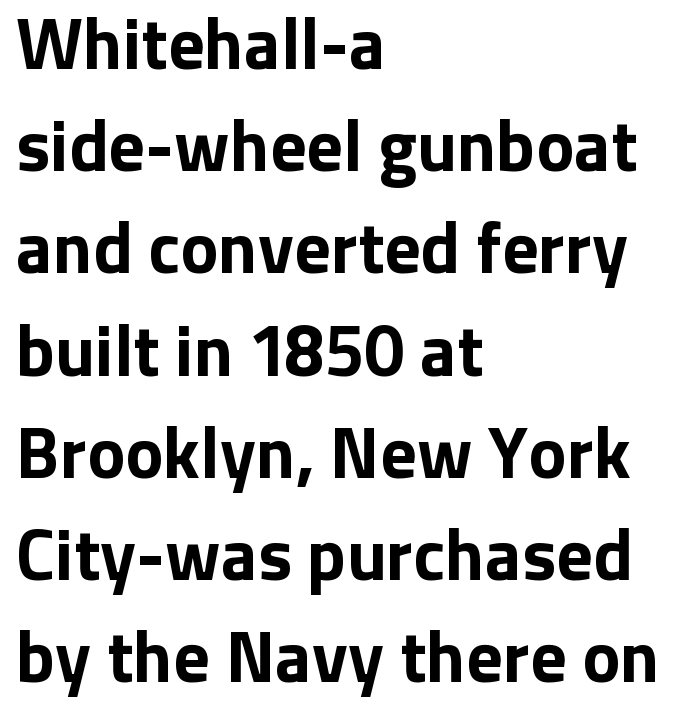
Q: Is the text bold? A: Yes.
Q: Is the text italic (slanted)? A: No, it is upright.
Q: Is the typeface a serif or a sans-serif typeface? A: Sans-serif.
Q: Is the text underlined? A: No.
Q: How is the paragraph aligned? A: Left-aligned.
Q: Is the spacing between letters normal or unusually wide? A: Normal.
Q: Is the spacing between lines tight, normal or loose? A: Normal.
Q: Width (condensed, normal, or wide)? A: Normal.
Q: Stroke contrast? A: Low.
Q: x-height? A: Medium.
Q: Monospaced? A: No.
